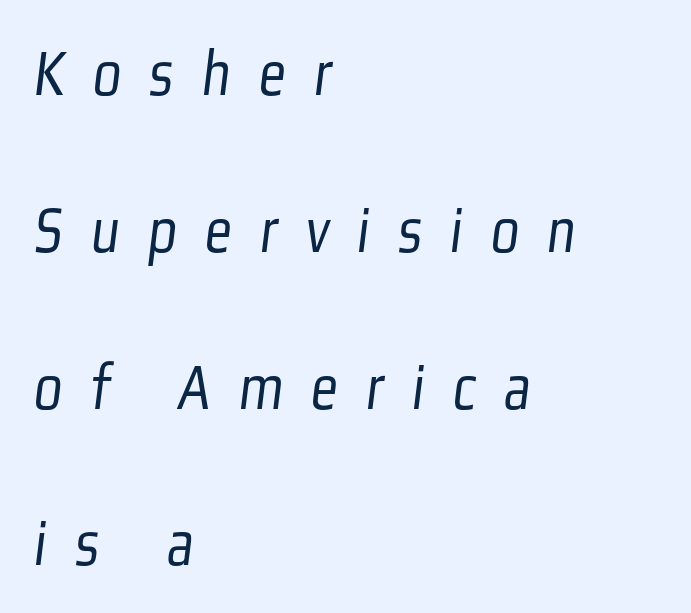
The image shows 67 px light, condensed sans-serif type; set left-aligned, loose line spacing (2.34x), unusually wide letter spacing (+0.42 em), not underlined; low stroke contrast and a medium x-height.
